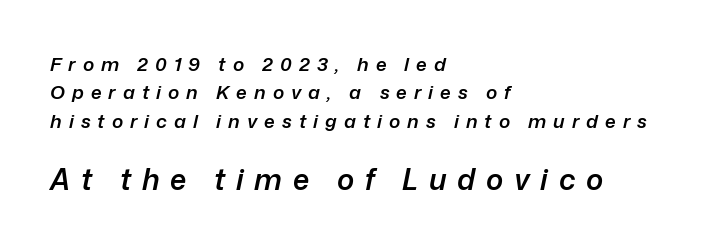
Q: Is the text bold? A: Semi-bold.
Q: Is the text italic (slanted)? A: Yes, it leans right by about 12 degrees.
Q: Is the text underlined? A: No.
Q: How is the paragraph aligned? A: Left-aligned.
Q: Is the spacing between letters normal or unusually wide? A: Unusually wide.
Q: Is the spacing between lines tight, normal or loose? A: Normal.
Q: Which block of text is set in a larger size, the first (top) or the second (bottom)? A: The second (bottom) one.
Q: Width (condensed, normal, or wide)? A: Normal.
Q: Stroke contrast? A: Low.
Q: x-height? A: Medium.
Q: Monospaced? A: No.
